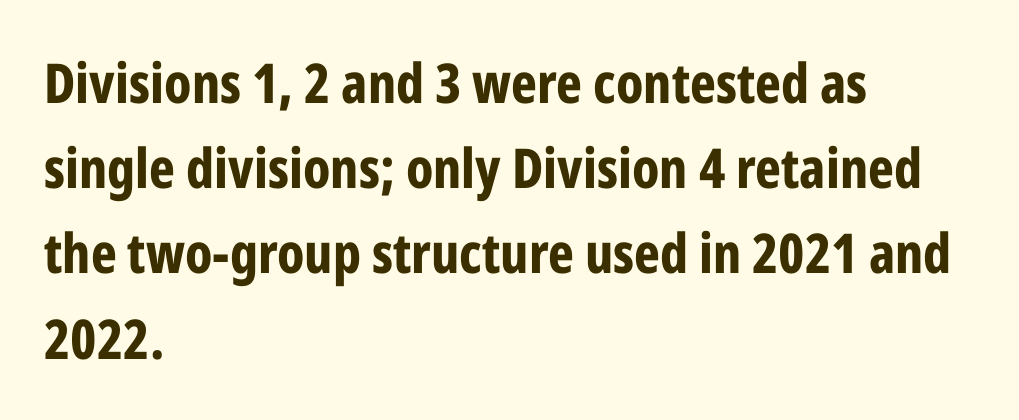
{"serif": "no", "italic": "no", "bold": "yes", "weight": "bold", "width": "condensed", "stroke_contrast": "low", "x_height": "medium", "monospaced": "no", "underline": "no", "align": "left", "line_spacing": "normal", "line_spacing_ratio": 1.55, "letter_spacing": "normal", "letter_spacing_em": 0.0, "glyph_px": 55}
